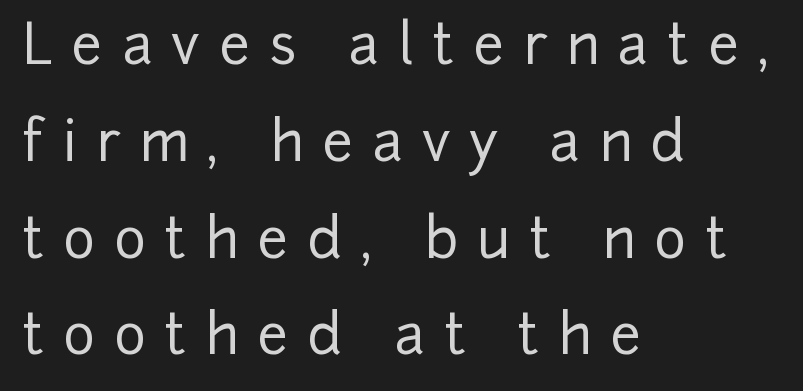
Q: Is the text italic (slanted)? A: No, it is upright.
Q: Is the typeface a serif or a sans-serif typeface? A: Sans-serif.
Q: Is the text underlined? A: No.
Q: How is the paragraph aligned? A: Left-aligned.
Q: Is the spacing between letters normal or unusually wide? A: Unusually wide.
Q: Width (condensed, normal, or wide)? A: Normal.
Q: Stroke contrast? A: Low.
Q: x-height? A: Medium.
Q: Monospaced? A: No.
